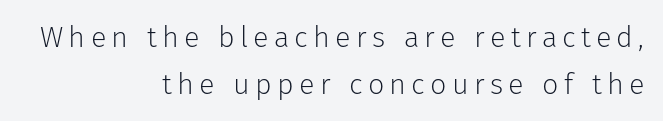
Q: Is the text bold? A: No.
Q: Is the text italic (slanted)? A: No, it is upright.
Q: Is the typeface a serif or a sans-serif typeface? A: Sans-serif.
Q: Is the text underlined? A: No.
Q: How is the paragraph aligned? A: Right-aligned.
Q: Is the spacing between lines tight, normal or loose? A: Normal.
Q: Width (condensed, normal, or wide)? A: Normal.
Q: Stroke contrast? A: Low.
Q: x-height? A: Medium.
Q: Monospaced? A: No.
